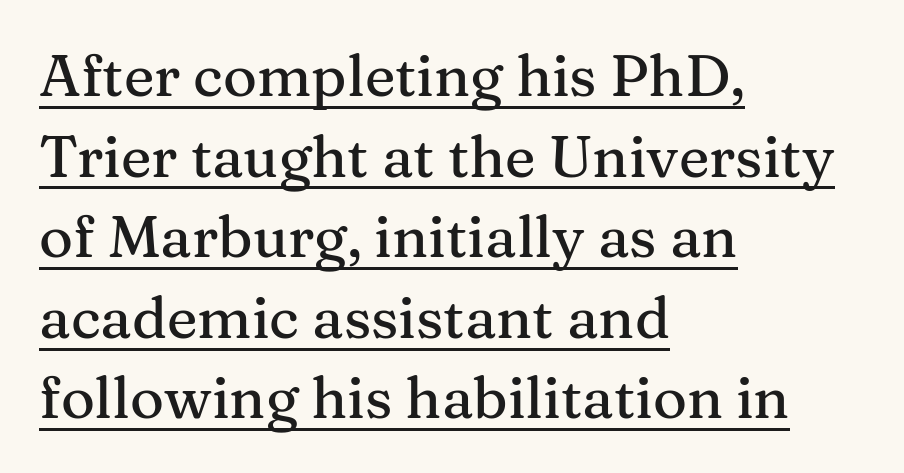
The image shows 58 px serif type, upright; set left-aligned, normal line spacing (1.39x), normal letter spacing, underlined; medium stroke contrast and a medium x-height.
